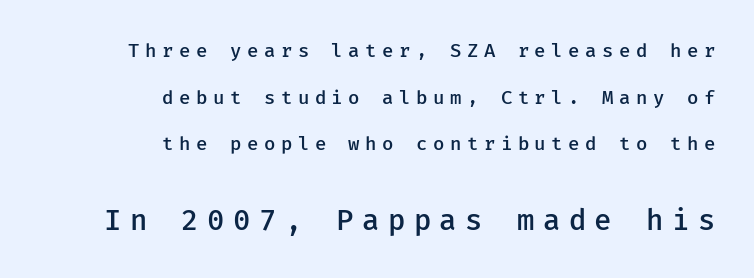
{"serif": "no", "italic": "no", "bold": "semi", "weight": "semibold", "width": "normal", "stroke_contrast": "low", "x_height": "medium", "underline": "no", "align": "right", "line_spacing": "loose", "line_spacing_ratio": 2.46, "letter_spacing": "wide", "letter_spacing_em": 0.29, "larger_block": "second", "size_ratio": 1.53, "glyph_px": 29}
